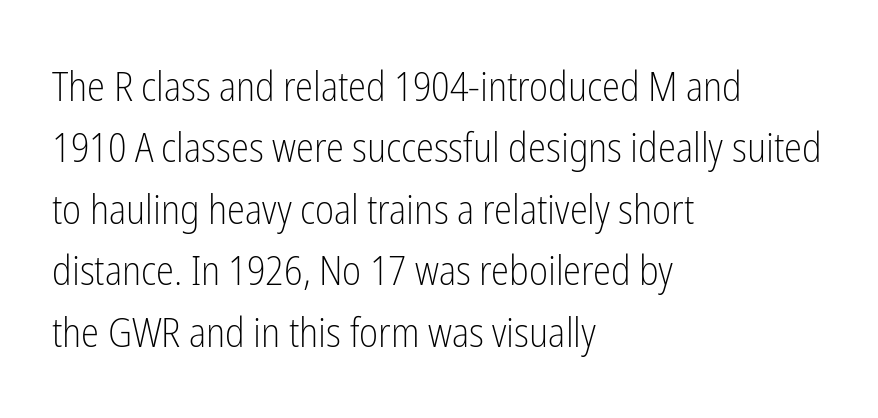
The image shows 41 px light, condensed sans-serif type, upright; set left-aligned, normal line spacing (1.5x), normal letter spacing, not underlined; low stroke contrast and a medium x-height.
